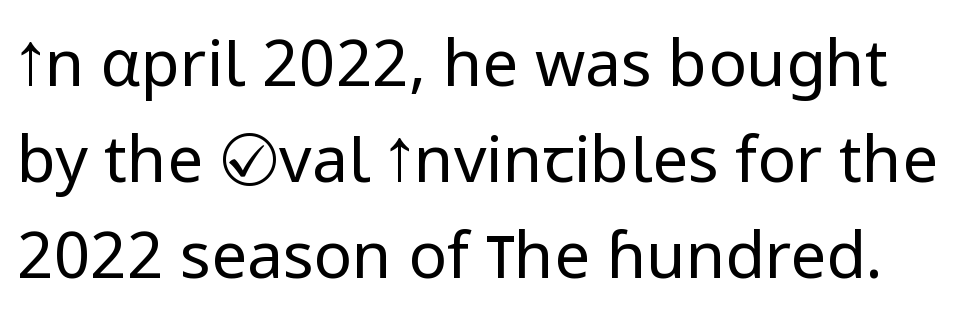
Q: Is the text bold? A: No.
Q: Is the text italic (slanted)? A: No, it is upright.
Q: Is the typeface a serif or a sans-serif typeface? A: Sans-serif.
Q: Is the text underlined? A: No.
Q: Is the spacing between letters normal or unusually wide? A: Normal.
Q: Is the spacing between lines tight, normal or loose? A: Normal.
Q: Width (condensed, normal, or wide)? A: Normal.
Q: Stroke contrast? A: Low.
Q: x-height? A: Medium.
Q: Monospaced? A: No.
